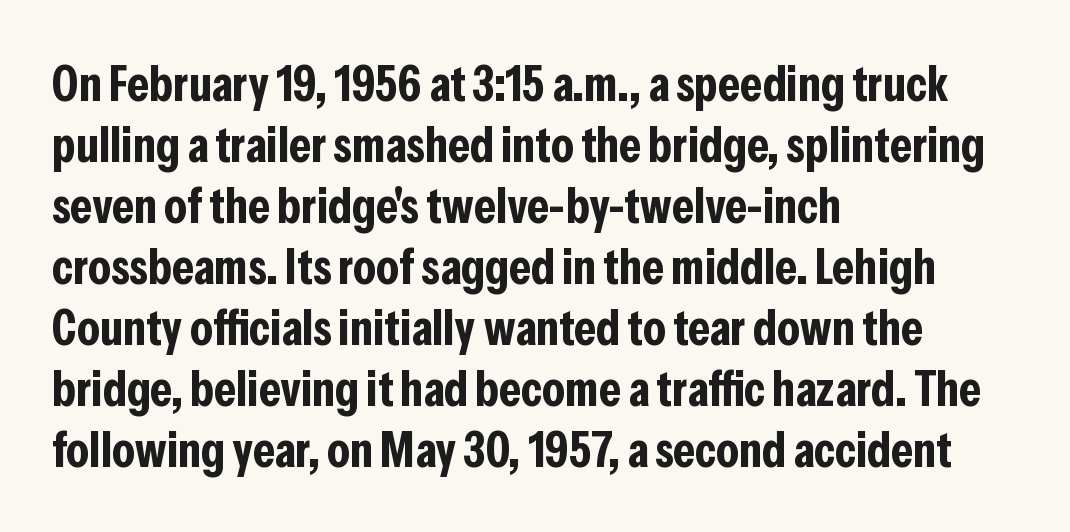
The line texture is even and compact thanks to regular tracking. Regarding serifs, this sample does without them. You can tell it's not italic because the verticals are truly vertical. Stroke thickness is high; the sample reads as a true bold. Do the characters align in a grid? No, the font is proportional.
